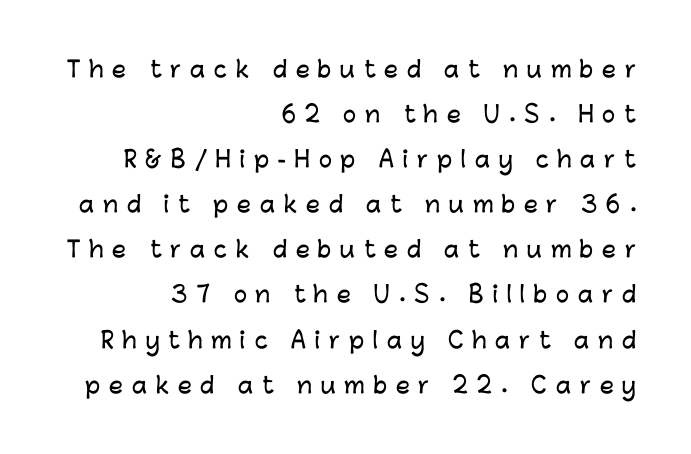
The image shows 22 px text type, upright; set right-aligned, loose line spacing (2.05x), unusually wide letter spacing (+0.4 em), not underlined.
